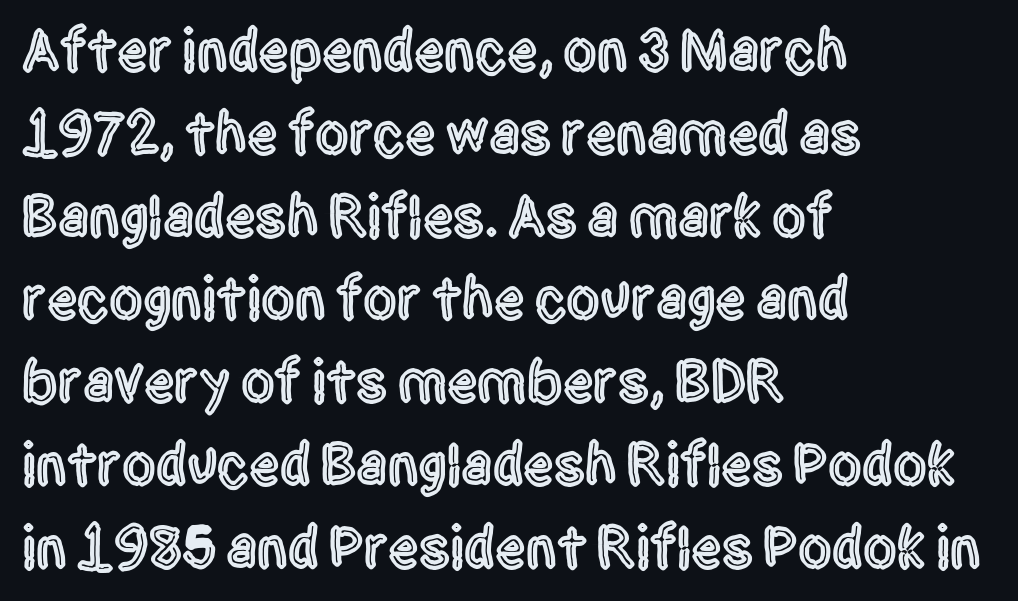
Proportional: the letters do not fall into vertical columns. Examine the stroke ends and you'll find no serifs. Nope, not italic — everything's standing straight. The face used here is rendered with its standard letterfit. Honestly, there is no underline to notice here at all. Layout note: lines flush left.
